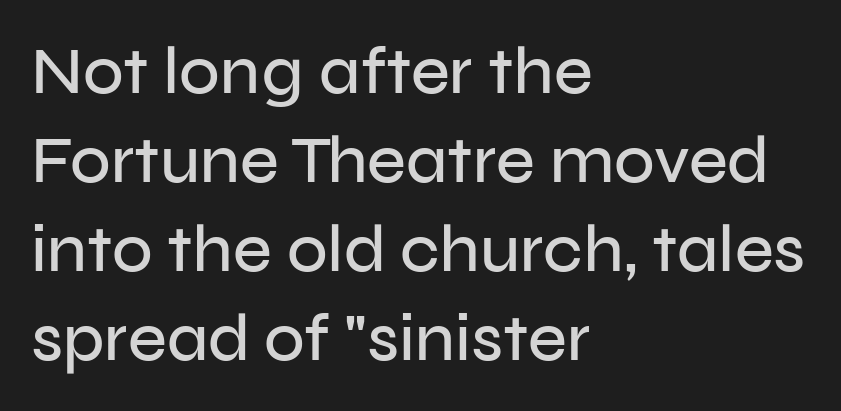
Q: Is the text italic (slanted)? A: No, it is upright.
Q: Is the typeface a serif or a sans-serif typeface? A: Sans-serif.
Q: Is the text underlined? A: No.
Q: How is the paragraph aligned? A: Left-aligned.
Q: Is the spacing between letters normal or unusually wide? A: Normal.
Q: Is the spacing between lines tight, normal or loose? A: Normal.
Q: Width (condensed, normal, or wide)? A: Normal.
Q: Stroke contrast? A: Low.
Q: x-height? A: Medium.
Q: Monospaced? A: No.
